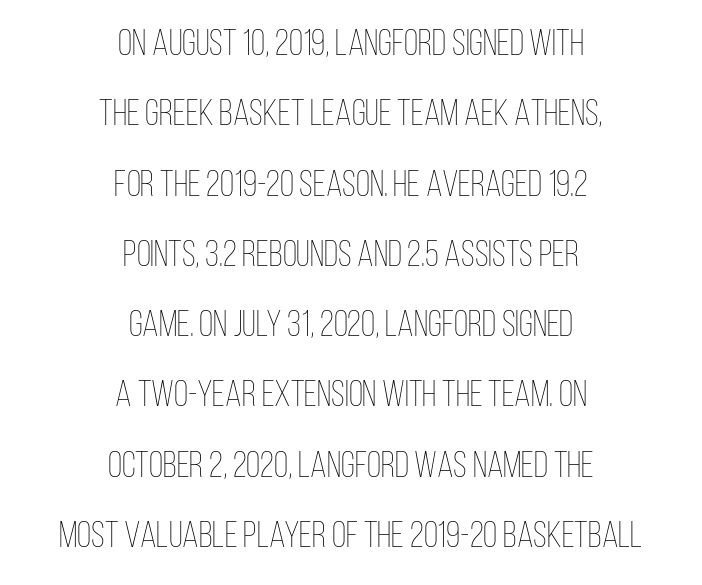
Nope, not italic — everything's standing straight. Letter spacing: default. Whoever set this chose breathing room over compactness in the vertical rhythm. Honestly, there is no underline to notice here at all.
